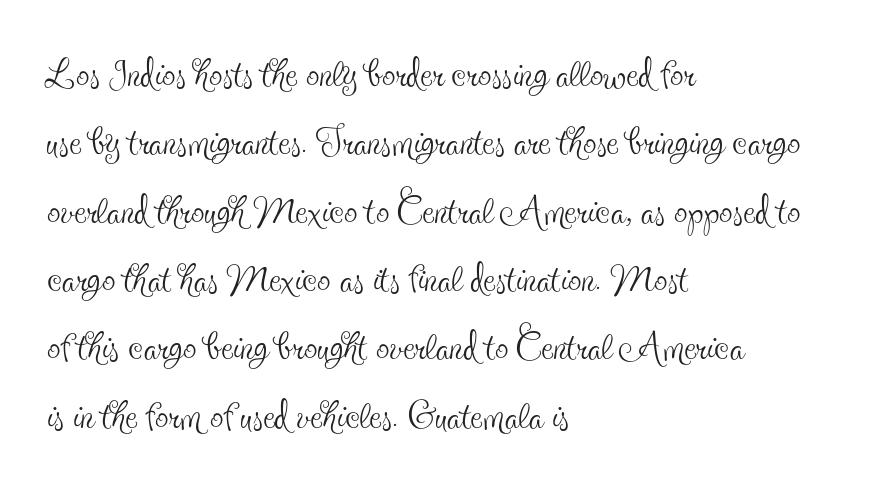
The area under the type is left untouched. The font family rendered here belongs to the serif group. Typeset ragged right — the left edge is the straight one. The designer left line spacing at the default.
